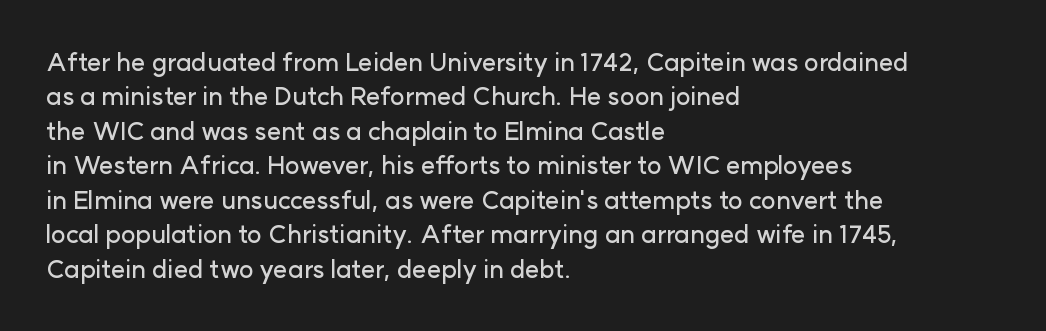
Style check: upright. All the whitespace from short lines collects on the right. Rule under the text: the space is simply empty. Leading matches the norm, producing a regular column.
